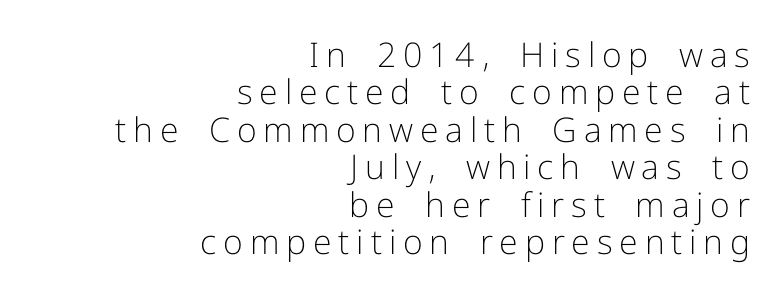
{"serif": "no", "italic": "no", "bold": "no", "weight": "light", "width": "normal", "stroke_contrast": "low", "x_height": "medium", "monospaced": "no", "underline": "no", "align": "right", "line_spacing": "tight", "line_spacing_ratio": 1.1, "letter_spacing": "wide", "letter_spacing_em": 0.2, "glyph_px": 34}
